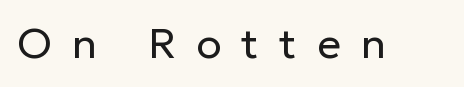
The image shows 42 px regular-weight sans-serif type, upright; set unusually wide letter spacing (+0.48 em), not underlined; low stroke contrast and a medium x-height.
